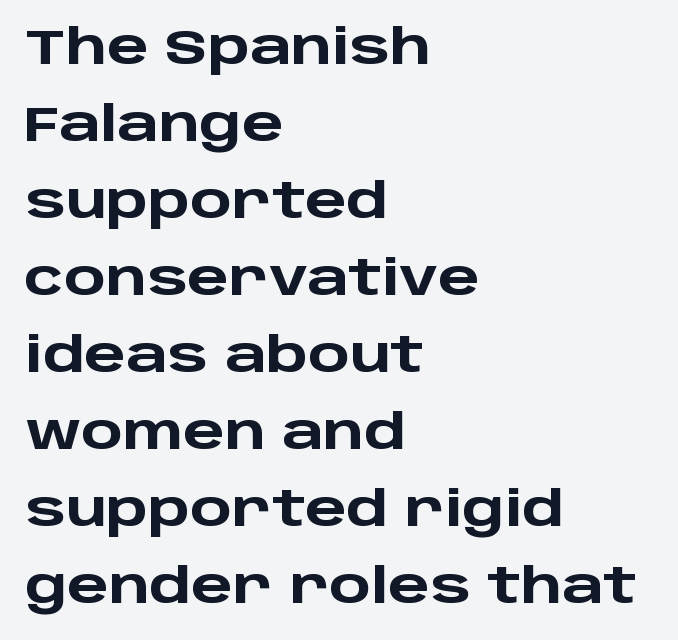
These lines stack with their left ends in a neat column. The passage shown is emphatically bold. Letterform terminals end flat and unadorned throughout the passage. These lines are rendered in a variable-pitch font. Words appear dense and cohesive because spacing is normal. In terms of leading, this rendering sits right in the middle.
